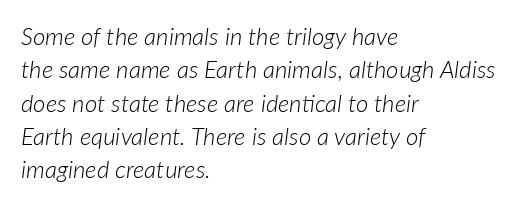
Beneath every word, the page is bare. If you drew a line through each stem, it would be angled. Bold? No — there's no thickening of the strokes. What's the leading like? Ordinary, nothing unusual. The paragraph shown leans on its left margin. Inter-character spacing is left at the font's built-in metrics.
